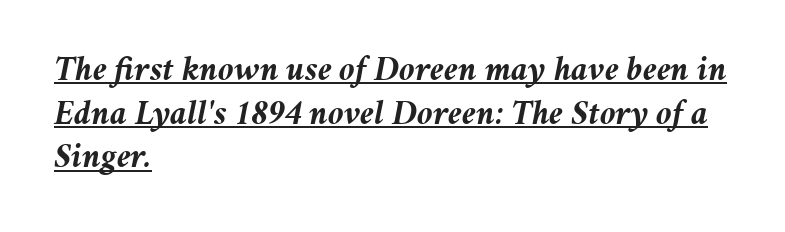
Underline: present. The block of text has a typical density, with ordinary space between rows. The horizontal fit of the characters is conventional and even. The passage shown is typed in a proportional face where columns would drift.
